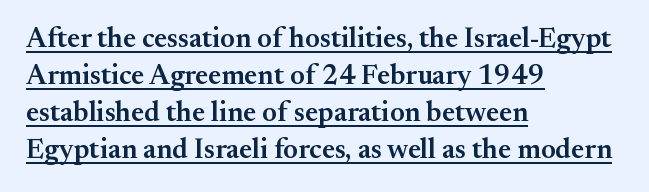
Q: Is the text bold? A: Semi-bold.
Q: Is the text italic (slanted)? A: No, it is upright.
Q: Is the typeface a serif or a sans-serif typeface? A: Serif.
Q: Is the text underlined? A: Yes.
Q: How is the paragraph aligned? A: Left-aligned.
Q: Is the spacing between letters normal or unusually wide? A: Normal.
Q: Is the spacing between lines tight, normal or loose? A: Normal.
Q: Width (condensed, normal, or wide)? A: Normal.
Q: Stroke contrast? A: Medium.
Q: x-height? A: Small.
Q: Monospaced? A: No.
